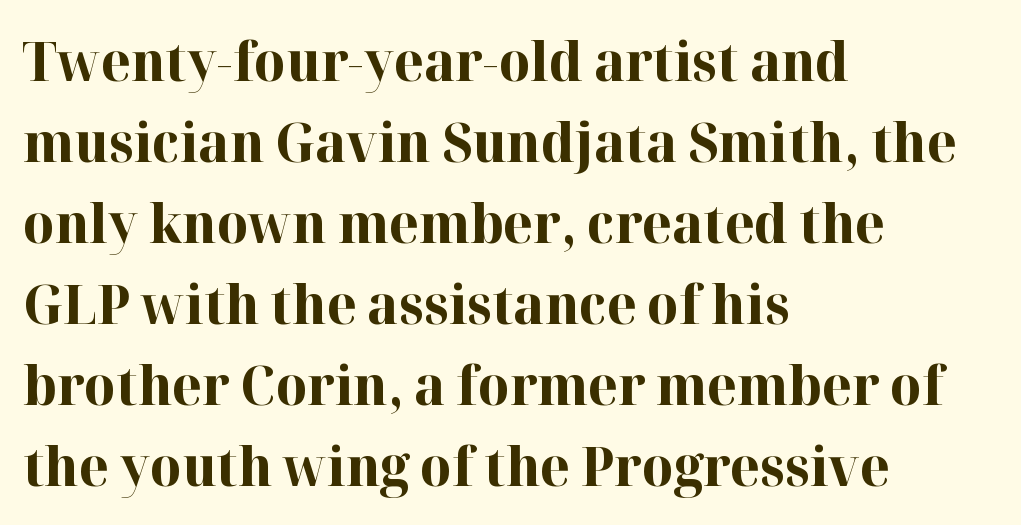
Q: Is the text bold? A: Yes.
Q: Is the text italic (slanted)? A: No, it is upright.
Q: Is the typeface a serif or a sans-serif typeface? A: Serif.
Q: Is the text underlined? A: No.
Q: How is the paragraph aligned? A: Left-aligned.
Q: Is the spacing between letters normal or unusually wide? A: Normal.
Q: Is the spacing between lines tight, normal or loose? A: Normal.
Q: Width (condensed, normal, or wide)? A: Normal.
Q: Stroke contrast? A: High.
Q: x-height? A: Medium.
Q: Monospaced? A: No.
